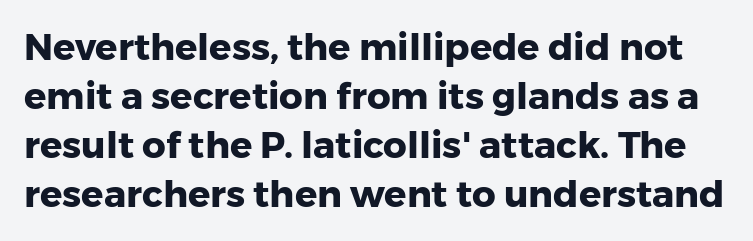
The image shows 37 px heavy sans-serif type, upright; set normal line spacing (1.32x), normal letter spacing, not underlined; low stroke contrast and a medium x-height.
